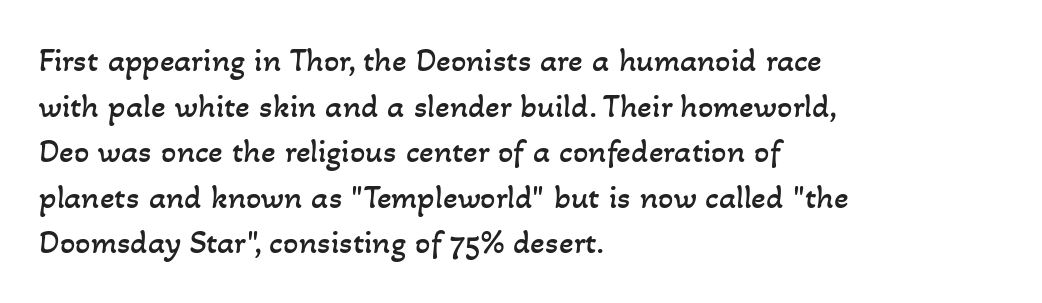
Weight: not bold — regular or lighter. Layout note: lines flush left. No extra tracking has been applied to these lines. Each letter keeps its own natural width here, so spacing adapts to shape. Interline gaps are of average width in this sample. Bare-footed words on every line.
